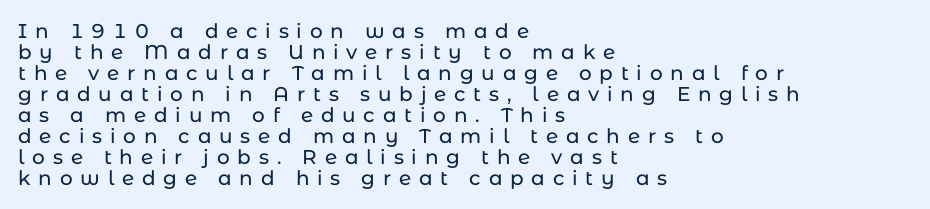
The image shows 20 px text type, upright; set left-aligned, tight line spacing (1.05x), unusually wide letter spacing (+0.39 em), not underlined.
